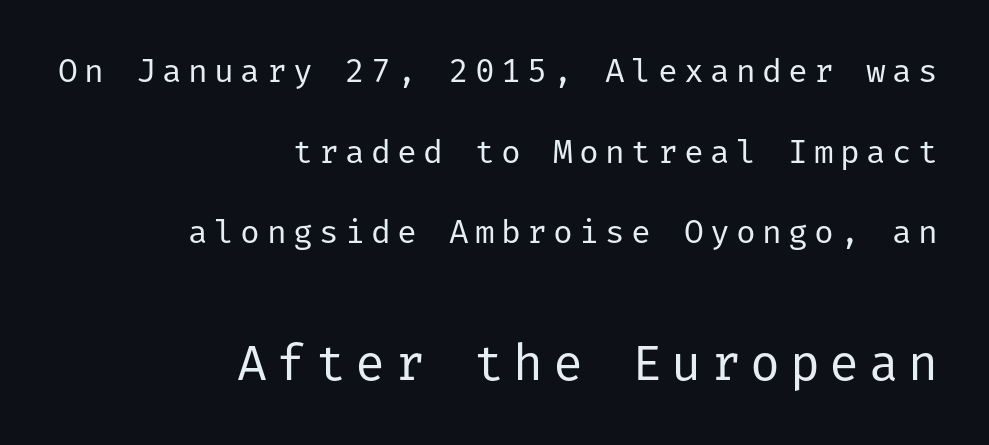
Q: Is the text bold? A: No.
Q: Is the text italic (slanted)? A: No, it is upright.
Q: Is the typeface a serif or a sans-serif typeface? A: Sans-serif.
Q: Is the text underlined? A: No.
Q: How is the paragraph aligned? A: Right-aligned.
Q: Is the spacing between lines tight, normal or loose? A: Loose.
Q: Which block of text is set in a larger size, the first (top) or the second (bottom)? A: The second (bottom) one.
Q: Width (condensed, normal, or wide)? A: Normal.
Q: Stroke contrast? A: Low.
Q: x-height? A: Medium.
